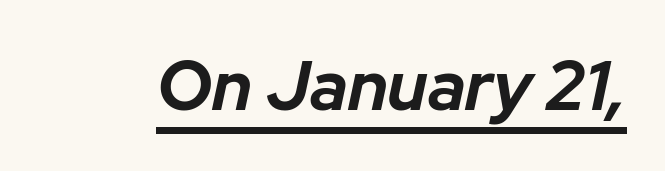
The image shows 69 px bold type, italic (leaning right); set normal letter spacing, underlined; low stroke contrast and a medium x-height.
